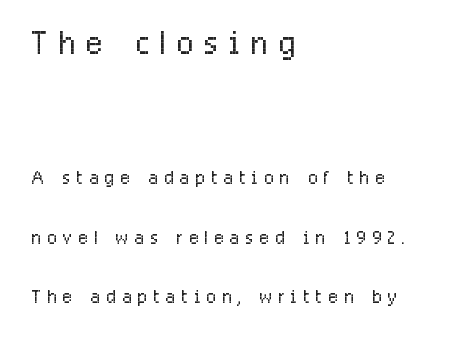
{"serif": "no", "italic": "no", "bold": "no", "weight": "light", "width": "condensed", "stroke_contrast": "low", "x_height": "medium", "monospaced": "no", "underline": "no", "align": "left", "line_spacing": "loose", "line_spacing_ratio": 2.37, "letter_spacing": "wide", "letter_spacing_em": 0.25, "larger_block": "first", "size_ratio": 1.76, "glyph_px": 44}
